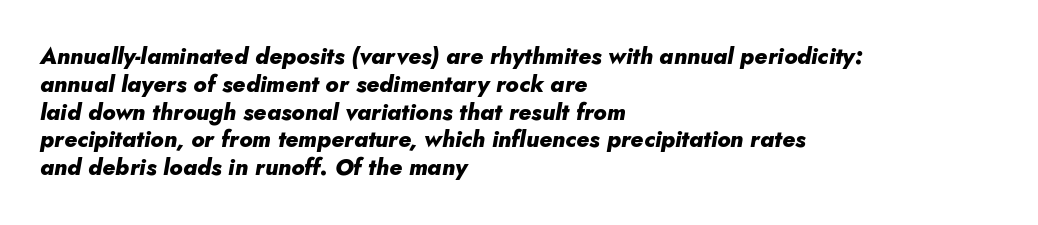
{"italic": "yes", "lean": "right", "slant_degrees": 10, "bold": "yes", "underline": "no", "align": "left", "line_spacing_ratio": 1.21, "letter_spacing": "normal", "letter_spacing_em": 0.0, "glyph_px": 23}
